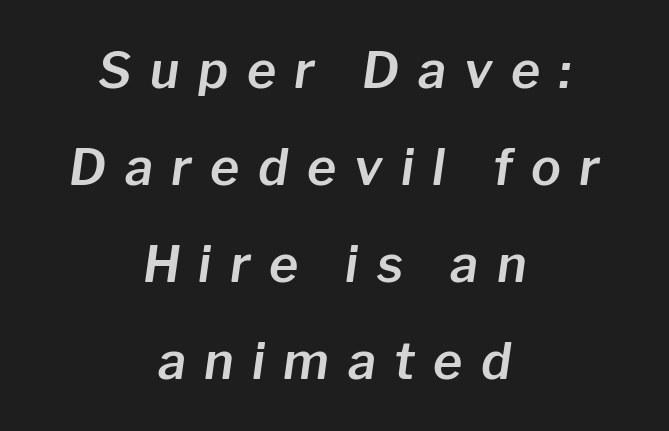
The image shows 50 px text type, italic (leaning right); set centered, loose line spacing (1.94x), unusually wide letter spacing (+0.37 em), not underlined; low stroke contrast and a medium x-height.
